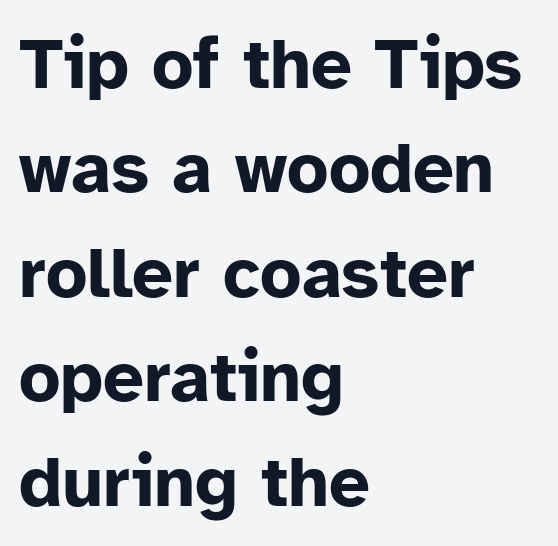
The block of text has a typical density, with ordinary space between rows. This rendering leaves character spacing at its baseline value. Posture: vertical. On the weight axis this lands at bold, roughly 700. Plain, unruled lines of type.
